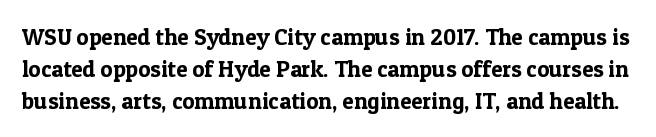
{"italic": "no", "underline": "no", "line_spacing": "normal", "line_spacing_ratio": 1.39, "letter_spacing": "normal", "letter_spacing_em": 0.0, "glyph_px": 23}
